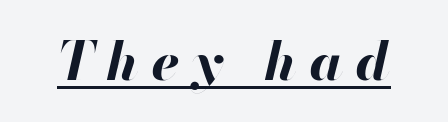
Compared with ordinary roman type, these characters are visibly tilted. The line texture is sparse and dotted thanks to wide tracking. Like a heading marked for emphasis, these lines bear an underscore. These lines carry a lot of weight — the face is fully bold.
